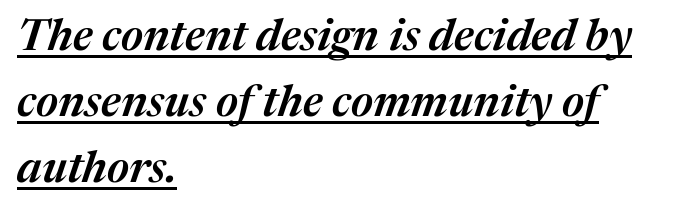
{"italic": "yes", "lean": "right", "slant_degrees": 17, "bold": "semi", "weight": "semibold", "width": "normal", "stroke_contrast": "medium", "x_height": "medium", "monospaced": "no", "underline": "yes", "align": "left", "line_spacing": "normal", "line_spacing_ratio": 1.5, "letter_spacing": "normal", "letter_spacing_em": 0.0, "glyph_px": 44}
